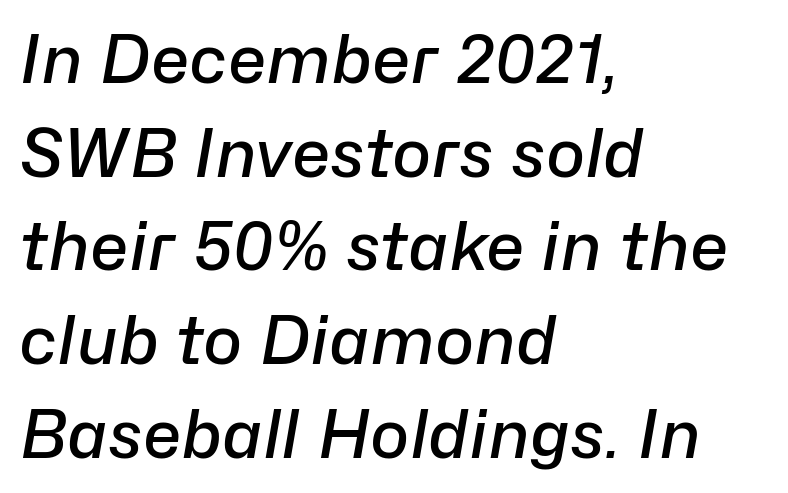
{"italic": "yes", "lean": "right", "slant_degrees": 10, "bold": "semi", "weight": "semibold", "width": "normal", "stroke_contrast": "low", "x_height": "medium", "monospaced": "no", "underline": "no", "align": "left", "line_spacing": "normal", "line_spacing_ratio": 1.42, "letter_spacing": "normal", "letter_spacing_em": 0.0, "glyph_px": 66}
